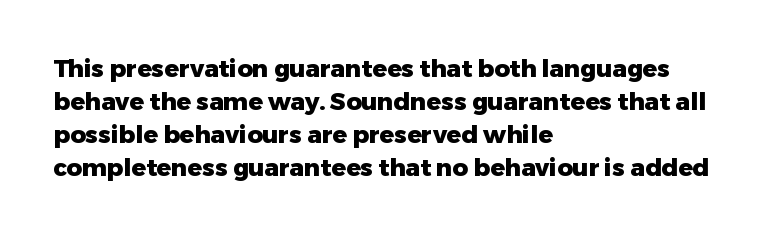
Q: Is the text bold? A: Yes.
Q: Is the text italic (slanted)? A: No, it is upright.
Q: Is the text underlined? A: No.
Q: How is the paragraph aligned? A: Left-aligned.
Q: Is the spacing between letters normal or unusually wide? A: Normal.
Q: Is the spacing between lines tight, normal or loose? A: Normal.
